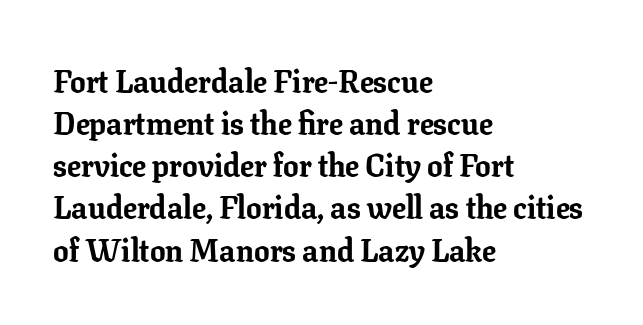
The image shows 31 px bold serif type, upright; set left-aligned, normal line spacing (1.36x), normal letter spacing, not underlined; low stroke contrast and a medium x-height.
